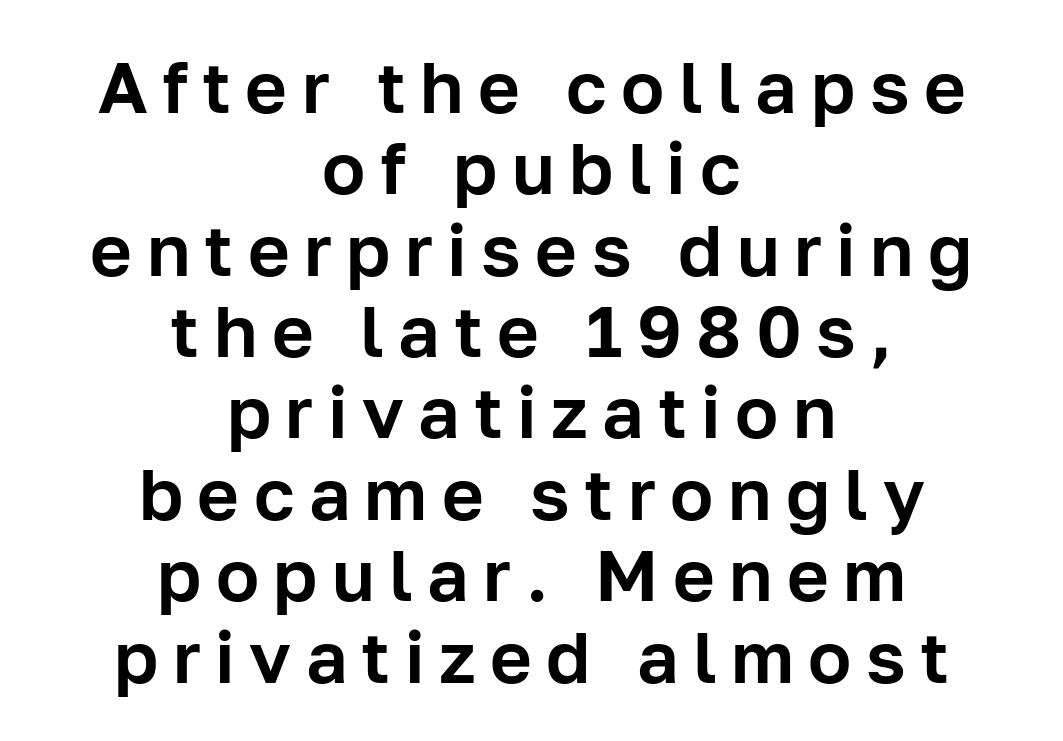
{"serif": "no", "italic": "no", "width": "normal", "stroke_contrast": "low", "x_height": "medium", "monospaced": "no", "underline": "no", "align": "center", "line_spacing": "tight", "line_spacing_ratio": 1.13, "letter_spacing": "wide", "letter_spacing_em": 0.2, "glyph_px": 72}
